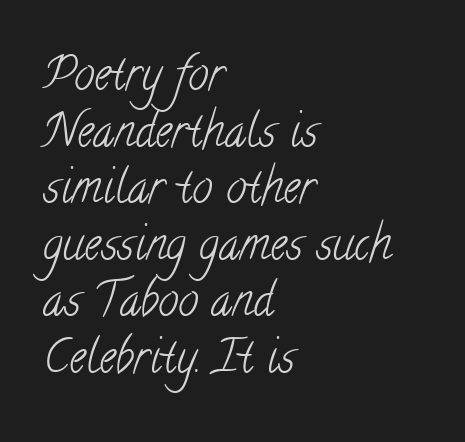
{"serif": "yes", "bold": "no", "weight": "light", "width": "condensed", "stroke_contrast": "low", "x_height": "small", "monospaced": "no", "underline": "no", "align": "left", "line_spacing_ratio": 1.23, "letter_spacing": "normal", "letter_spacing_em": 0.0, "glyph_px": 46}
